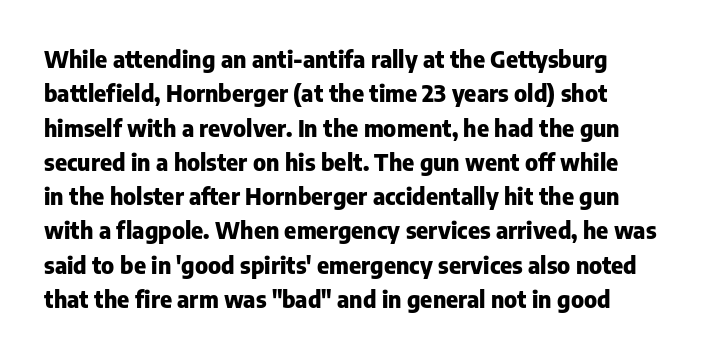
The image shows 23 px bold type, upright; set normal line spacing (1.49x), normal letter spacing, not underlined.
